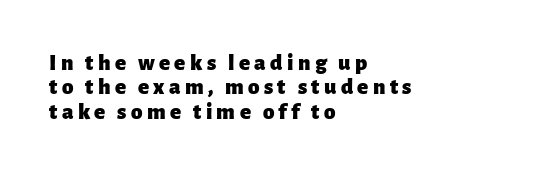
Line beginnings align vertically; line endings do not. Plenty of ink on the page — the face is bold. The block of text is dense from top to bottom, with scant space between rows. A bare baseline throughout the passage. Quick note: not italic, upright.
